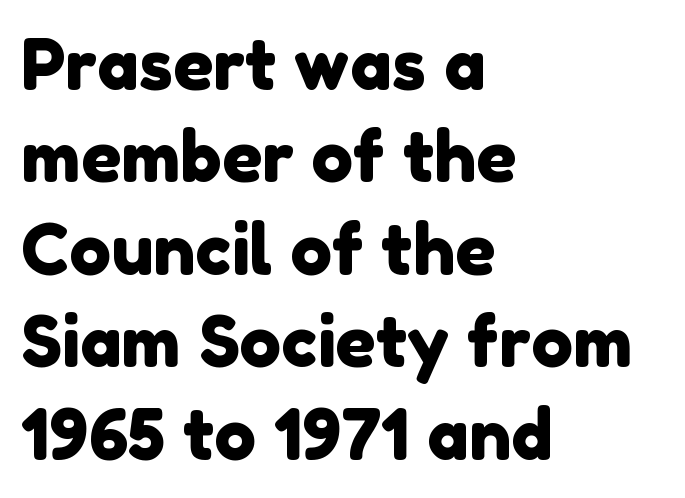
The image shows 70 px sans-serif type; set left-aligned, normal line spacing (1.32x), normal letter spacing, not underlined; low stroke contrast and a medium x-height.
